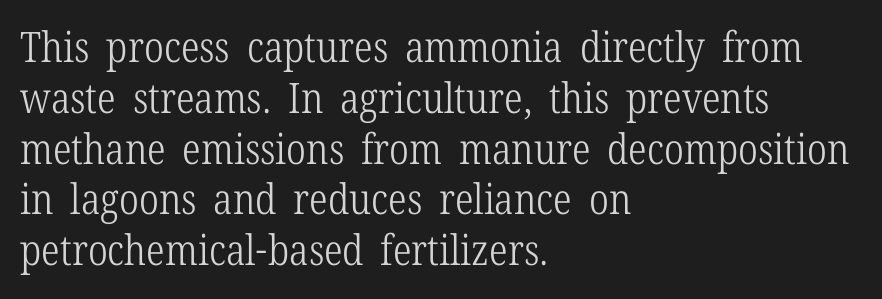
Q: Is the text bold? A: No.
Q: Is the text italic (slanted)? A: No, it is upright.
Q: Is the typeface a serif or a sans-serif typeface? A: Serif.
Q: Is the text underlined? A: No.
Q: How is the paragraph aligned? A: Left-aligned.
Q: Is the spacing between letters normal or unusually wide? A: Normal.
Q: Width (condensed, normal, or wide)? A: Condensed.
Q: Stroke contrast? A: Low.
Q: x-height? A: Medium.
Q: Monospaced? A: No.
